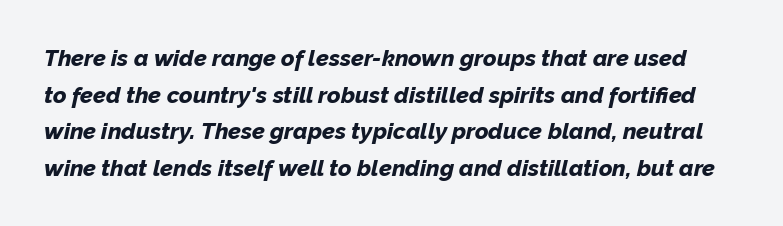
{"italic": "yes", "lean": "right", "slant_degrees": 12, "bold": "yes", "underline": "no", "line_spacing": "normal", "line_spacing_ratio": 1.59, "letter_spacing": "normal", "letter_spacing_em": 0.0, "glyph_px": 23}
